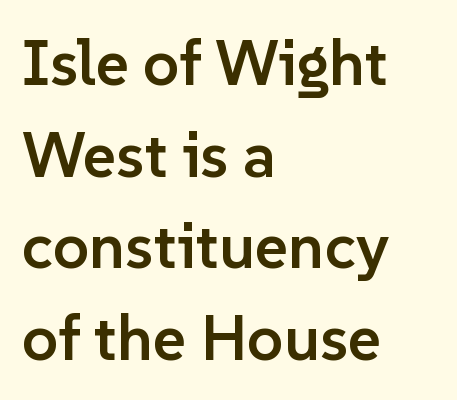
Q: Is the text bold? A: Semi-bold.
Q: Is the text italic (slanted)? A: No, it is upright.
Q: Is the typeface a serif or a sans-serif typeface? A: Sans-serif.
Q: Is the text underlined? A: No.
Q: How is the paragraph aligned? A: Left-aligned.
Q: Is the spacing between letters normal or unusually wide? A: Normal.
Q: Is the spacing between lines tight, normal or loose? A: Normal.
Q: Width (condensed, normal, or wide)? A: Normal.
Q: Stroke contrast? A: Low.
Q: x-height? A: Medium.
Q: Monospaced? A: No.
